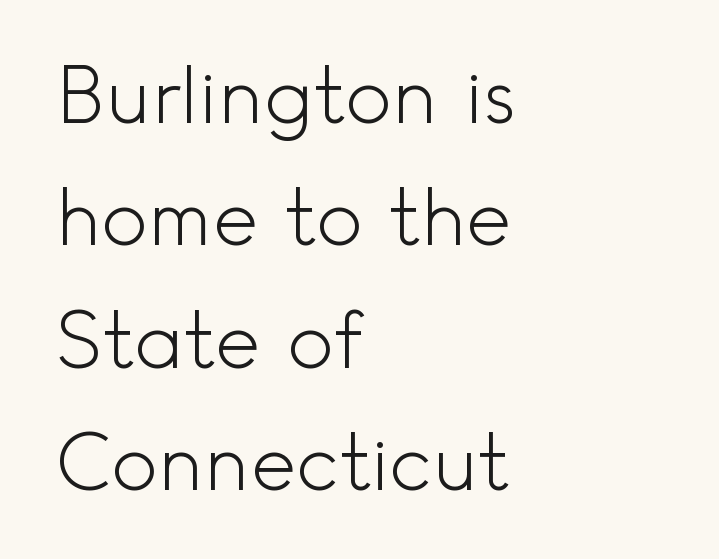
{"serif": "no", "italic": "no", "bold": "no", "weight": "light", "width": "normal", "x_height": "small", "monospaced": "no", "underline": "no", "align": "left", "line_spacing": "normal", "line_spacing_ratio": 1.57, "letter_spacing": "normal", "letter_spacing_em": 0.0, "glyph_px": 78}
